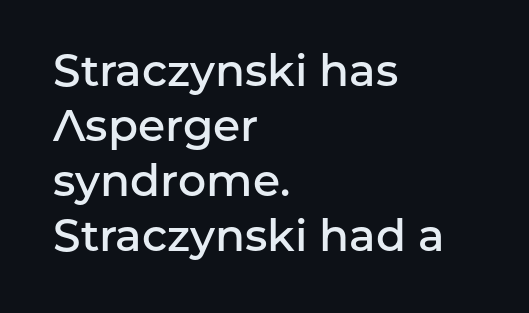
{"serif": "no", "italic": "no", "bold": "semi", "weight": "semibold", "width": "normal", "stroke_contrast": "low", "x_height": "medium", "monospaced": "no", "underline": "no", "align": "left", "line_spacing": "normal", "line_spacing_ratio": 1.25, "letter_spacing": "normal", "letter_spacing_em": 0.0, "glyph_px": 44}
